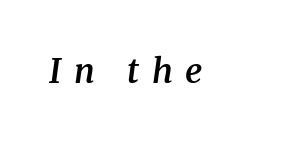
{"serif": "yes", "italic": "yes", "lean": "right", "slant_degrees": 8, "bold": "semi", "weight": "semibold", "width": "normal", "stroke_contrast": "medium", "x_height": "medium", "monospaced": "no", "underline": "no", "align": "left", "letter_spacing": "wide", "letter_spacing_em": 0.37, "glyph_px": 34}
